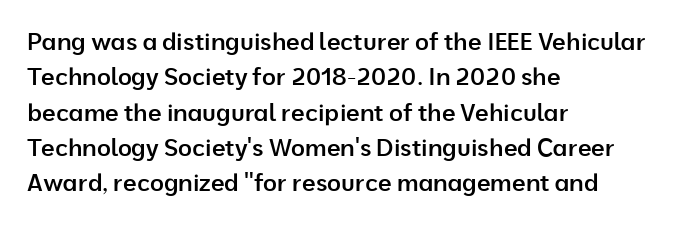
The image shows 24 px text type, upright; set left-aligned, normal line spacing (1.47x), normal letter spacing, not underlined.
